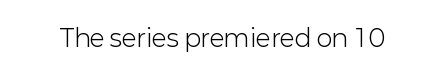
Only glyphs here, with clear space below each row. Notice how the stems are strictly vertical — no italics here. Between one letter and the next there's only the usual sliver of space. Is this a heavy cut? Hardly; it is regular or lighter.
